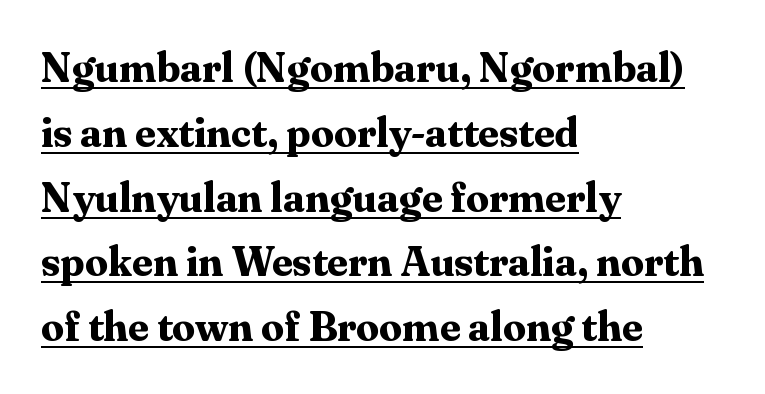
Here the designer chose a conventional face with non-uniform glyph widths. The line-height multiplier appears to be the usual default. Is there any slant? The stems are plumb. Serif or sans? Serif — the stroke terminals have little feet.
